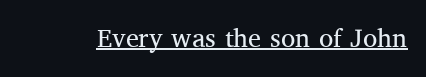
The image shows 26 px text type, upright; set normal letter spacing, underlined.
